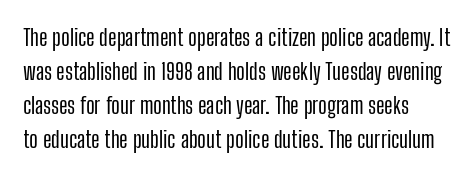
The image shows 23 px text type, upright; set left-aligned, normal line spacing (1.48x), normal letter spacing, not underlined.
